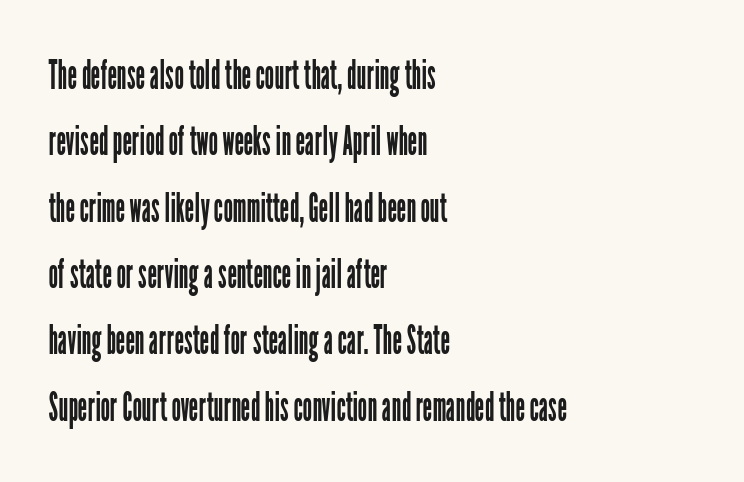
To sum up the face: it is a sans, with no serifs. Does the leading feel generous? No, just average. The glyphs are unaccompanied by any horizontal stroke below them. No extra ink here — the face is not bold. Line beginnings align vertically; line endings do not.
